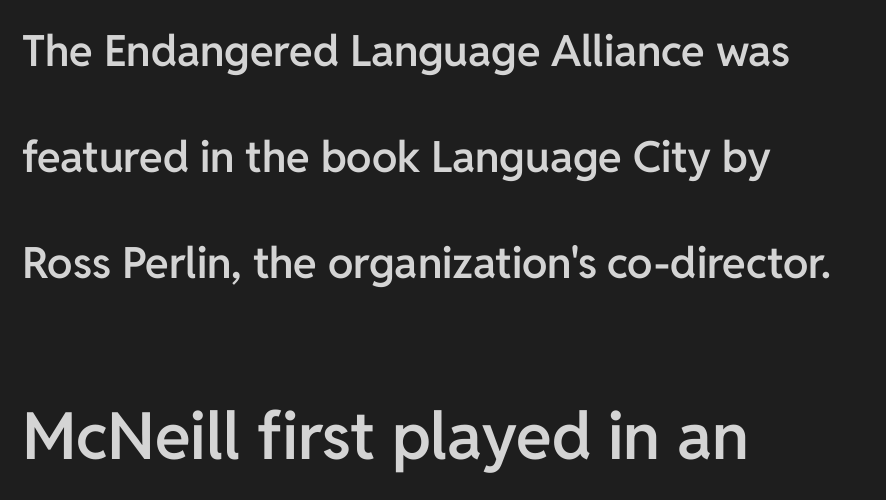
Q: Is the text bold? A: Semi-bold.
Q: Is the text italic (slanted)? A: No, it is upright.
Q: Is the typeface a serif or a sans-serif typeface? A: Sans-serif.
Q: Is the text underlined? A: No.
Q: How is the paragraph aligned? A: Left-aligned.
Q: Is the spacing between letters normal or unusually wide? A: Normal.
Q: Is the spacing between lines tight, normal or loose? A: Loose.
Q: Which block of text is set in a larger size, the first (top) or the second (bottom)? A: The second (bottom) one.
Q: Width (condensed, normal, or wide)? A: Normal.
Q: Stroke contrast? A: Low.
Q: x-height? A: Medium.
Q: Monospaced? A: No.
